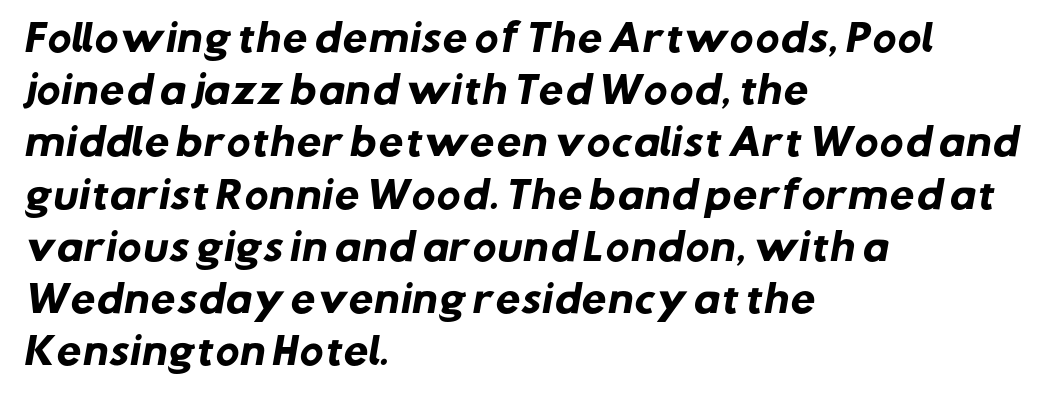
Q: Is the text bold? A: Yes.
Q: Is the typeface a serif or a sans-serif typeface? A: Sans-serif.
Q: Is the text underlined? A: No.
Q: How is the paragraph aligned? A: Left-aligned.
Q: Is the spacing between letters normal or unusually wide? A: Normal.
Q: Is the spacing between lines tight, normal or loose? A: Normal.
Q: Width (condensed, normal, or wide)? A: Normal.
Q: Stroke contrast? A: Low.
Q: x-height? A: Medium.
Q: Monospaced? A: No.
